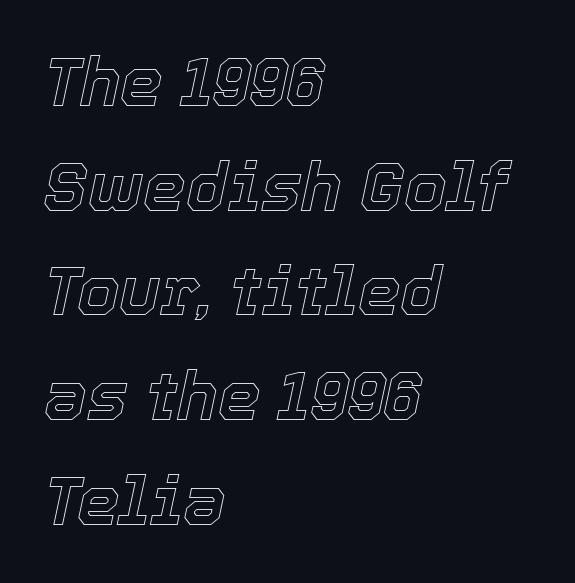
The image shows 68 px text type, italic (leaning right); set left-aligned, normal line spacing (1.54x), normal letter spacing, not underlined; a medium x-height.
